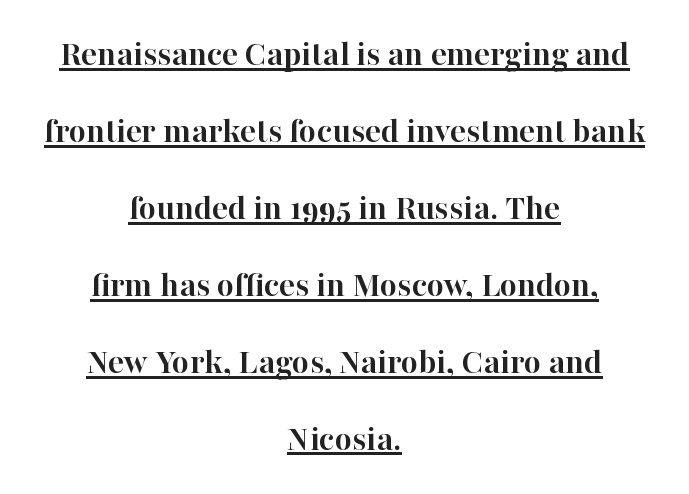
{"serif": "yes", "italic": "no", "bold": "yes", "weight": "semibold", "width": "normal", "stroke_contrast": "high", "x_height": "medium", "monospaced": "no", "underline": "yes", "align": "center", "line_spacing": "loose", "line_spacing_ratio": 2.08, "letter_spacing": "normal", "letter_spacing_em": 0.0, "glyph_px": 37}
